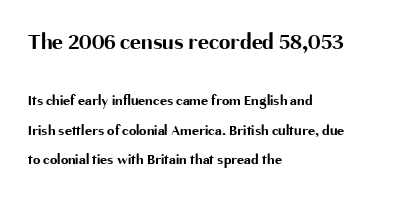
Scale decreases going downward across the two blocks. Stroke thickness is high; the sample reads as a true bold. The compositor pushed each line to the left boundary. It's the straight-up-and-down kind of type. Clear beneath every line of the passage.
